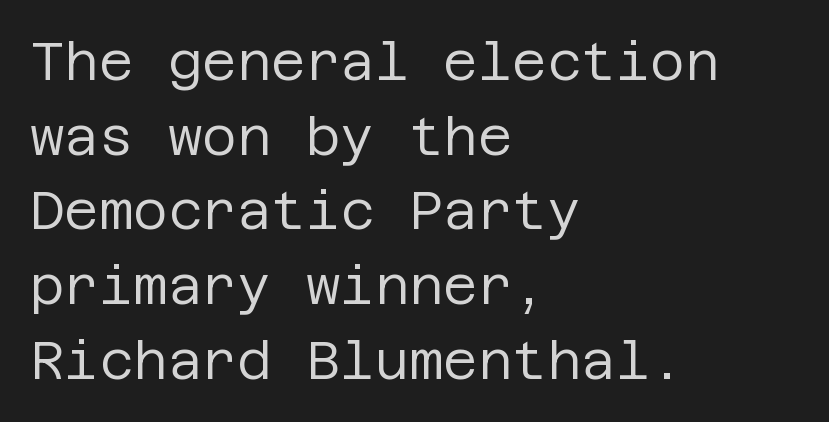
The image shows 53 px regular-weight sans-serif type, upright; set left-aligned, normal line spacing (1.41x), normal letter spacing, not underlined; low stroke contrast and a large x-height.
